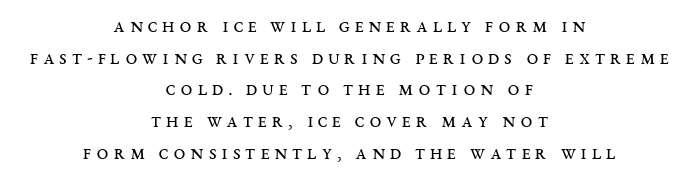
Underline: absent. How are the letters spaced? Widely, with obvious added tracking. This sample keeps an unexceptional amount of space between lines. Each stroke keeps to a modest, everyday thickness or less. Both edges are ragged and mirror each other, which tells us the setting is centered. If you drew a line through each stem, it would be perfectly vertical.
